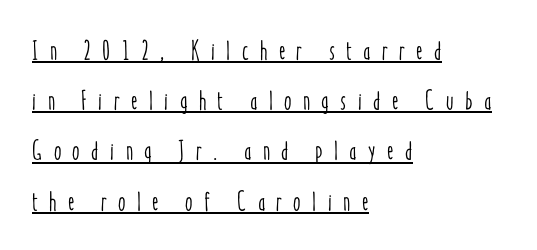
Students, observe the line beneath the letters — that is underlining. Every character sits straight up, as roman type does. In terms of letterspacing, this is a distinctly airy, spread setting. One-word summary of the alignment: left.
